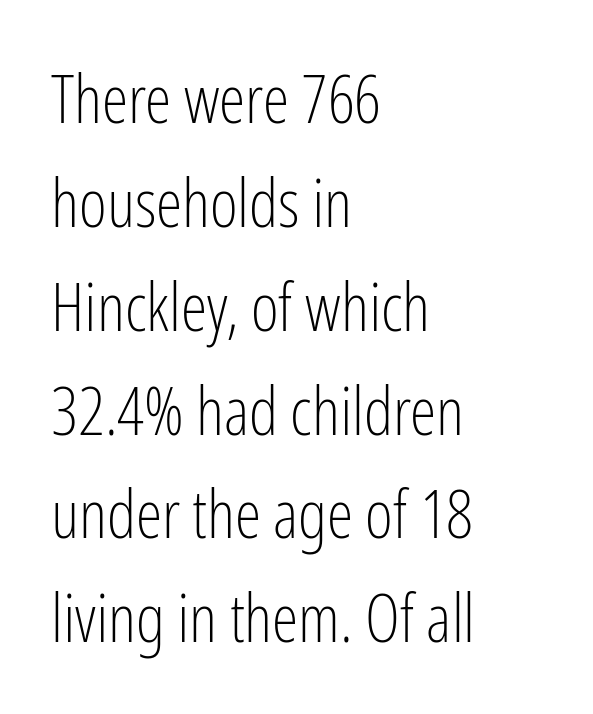
Horizontal alignment here is leftward, the default for most running prose. The passage shown is not underscored anywhere. Does the lettering tilt? It doesn't — this is upright. Proportional: the letters do not fall into vertical columns.
